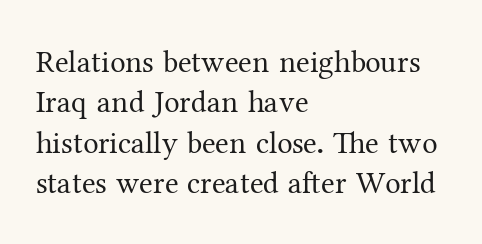
The tracking reads as untouched default to a designer's eye. Is the type heavy? It reads as light-to-regular instead. No word sits above an underline. The letters advance in unequal steps, a hallmark of proportional type. To sum up the face: it has serifs.
